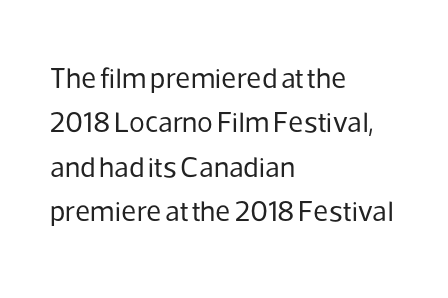
The image shows 29 px regular-weight sans-serif type, upright; set left-aligned, normal line spacing (1.53x), normal letter spacing, not underlined; low stroke contrast and a medium x-height.
